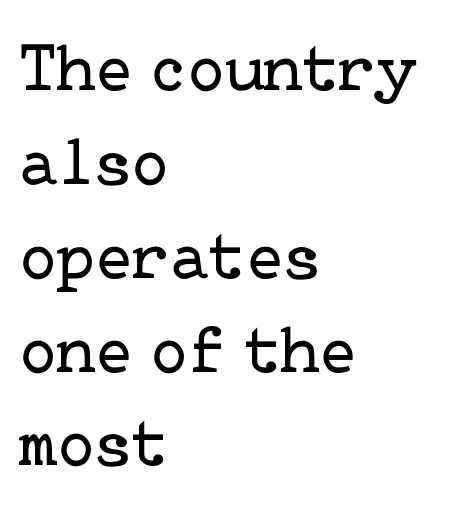
No extra ink here — the face is not bold. The area under the type is left untouched. What stands out about the letter spacing? Nothing — it is the standard amount. Notice how the stems are strictly vertical — no italics here. Horizontal bands of white between lines are of average thickness. Each letter's strokes conclude with small projecting serifs.
